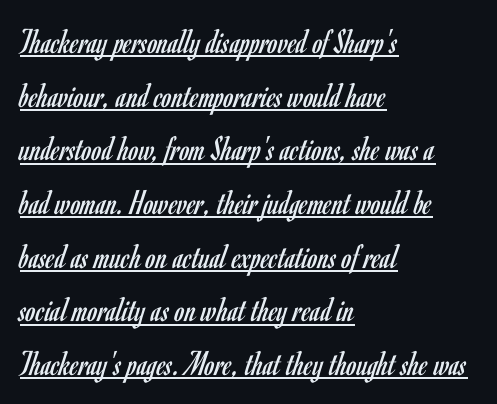
{"serif": "no", "bold": "no", "weight": "regular", "width": "condensed", "stroke_contrast": "low", "x_height": "small", "monospaced": "no", "underline": "yes", "align": "left", "line_spacing": "normal", "line_spacing_ratio": 1.49, "letter_spacing": "normal", "letter_spacing_em": 0.0, "glyph_px": 36}
